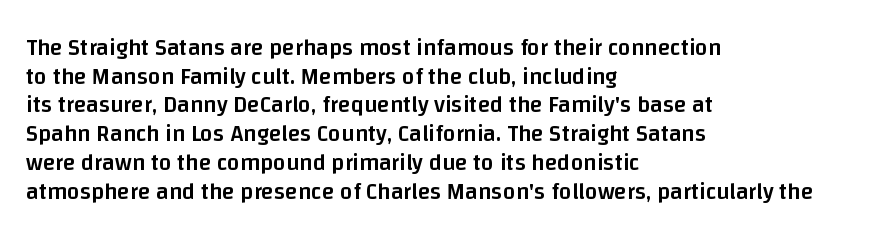
Q: Is the text bold? A: Semi-bold.
Q: Is the text italic (slanted)? A: No, it is upright.
Q: Is the text underlined? A: No.
Q: How is the paragraph aligned? A: Left-aligned.
Q: Is the spacing between letters normal or unusually wide? A: Normal.
Q: Is the spacing between lines tight, normal or loose? A: Normal.
